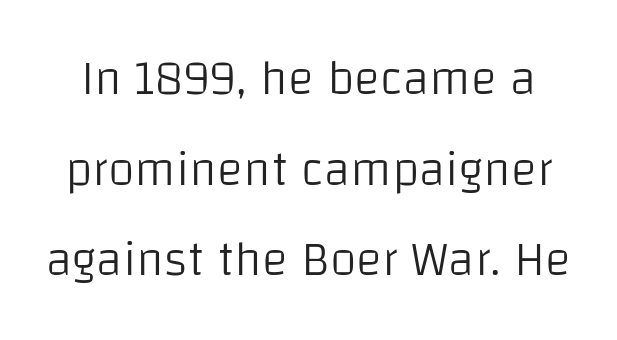
{"serif": "no", "italic": "no", "bold": "no", "weight": "light", "width": "normal", "stroke_contrast": "low", "x_height": "large", "monospaced": "no", "underline": "no", "line_spacing_ratio": 1.85, "letter_spacing": "normal", "letter_spacing_em": 0.0, "glyph_px": 49}
